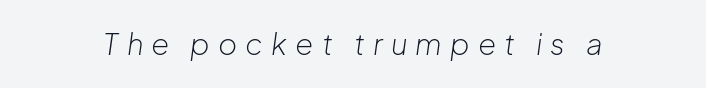
Looking at the ascenders, they clearly lean. Weight: regular or lighter. The glyphs are unaccompanied by any horizontal stroke below them. You could not count columns in this text — the font is proportionally spaced. The letters are spread apart with noticeably loose tracking.
